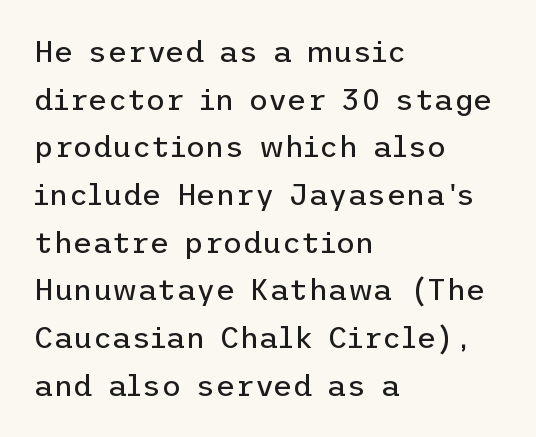
{"serif": "no", "italic": "no", "bold": "no", "weight": "regular", "width": "normal", "stroke_contrast": "low", "x_height": "medium", "underline": "no", "align": "left", "line_spacing": "normal", "line_spacing_ratio": 1.59, "letter_spacing": "normal", "letter_spacing_em": 0.0, "glyph_px": 30}
